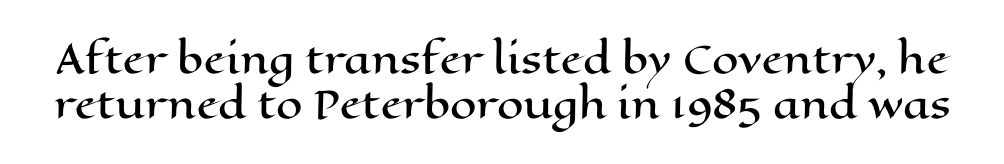
The image shows 38 px wide type, upright; set line spacing 1.18x, normal letter spacing, not underlined; high stroke contrast and a medium x-height.
